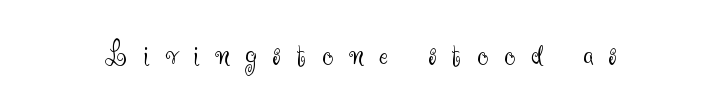
{"serif": "no", "italic": "no", "bold": "no", "weight": "light", "width": "normal", "stroke_contrast": "medium", "x_height": "small", "monospaced": "no", "underline": "no", "letter_spacing": "wide", "letter_spacing_em": 0.47, "glyph_px": 34}
